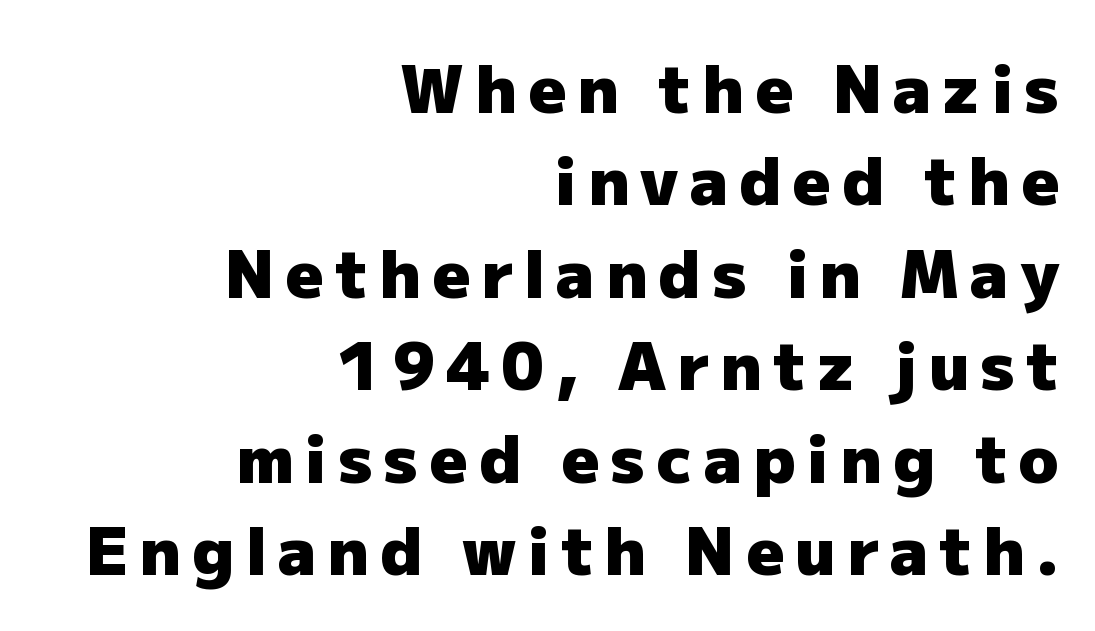
{"serif": "no", "italic": "no", "bold": "yes", "weight": "heavy", "width": "normal", "stroke_contrast": "low", "x_height": "medium", "monospaced": "no", "underline": "no", "align": "right", "line_spacing": "normal", "line_spacing_ratio": 1.4, "glyph_px": 66}
